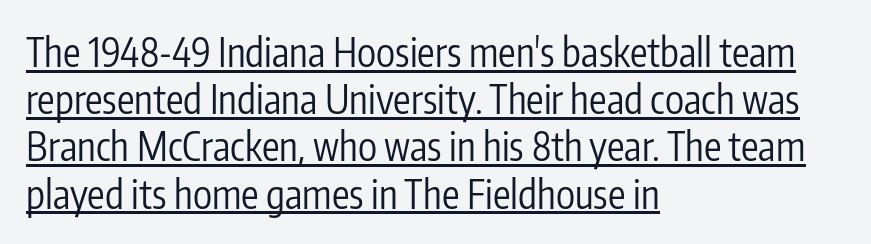
Q: Is the text bold? A: No.
Q: Is the text italic (slanted)? A: No, it is upright.
Q: Is the typeface a serif or a sans-serif typeface? A: Sans-serif.
Q: Is the text underlined? A: Yes.
Q: How is the paragraph aligned? A: Left-aligned.
Q: Is the spacing between letters normal or unusually wide? A: Normal.
Q: Width (condensed, normal, or wide)? A: Condensed.
Q: Stroke contrast? A: Low.
Q: x-height? A: Medium.
Q: Monospaced? A: No.
